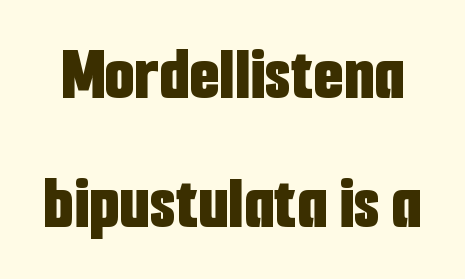
Has an underline been added? It has not. The line-height multiplier appears to be the usual default. Compared with typical body copy, the letter spacing here is the same. The typesetting leans heavy: a genuine bold. Each letter's strokes conclude bluntly, with no projecting serifs.
